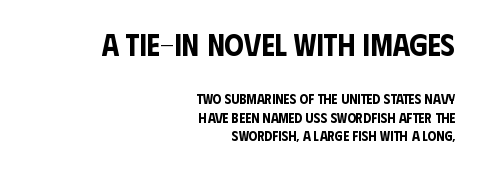
Q: Is the text italic (slanted)? A: No, it is upright.
Q: Is the typeface a serif or a sans-serif typeface? A: Sans-serif.
Q: Is the text underlined? A: No.
Q: How is the paragraph aligned? A: Right-aligned.
Q: Is the spacing between letters normal or unusually wide? A: Normal.
Q: Is the spacing between lines tight, normal or loose? A: Normal.
Q: Which block of text is set in a larger size, the first (top) or the second (bottom)? A: The first (top) one.
Q: Width (condensed, normal, or wide)? A: Condensed.
Q: Stroke contrast? A: Low.
Q: x-height? A: Large.
Q: Monospaced? A: No.
